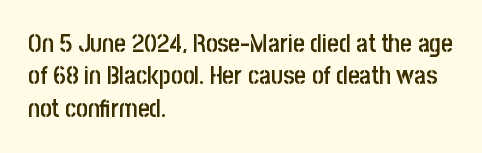
The image shows 25 px text type, upright; set left-aligned, normal line spacing (1.3x), normal letter spacing, not underlined.
